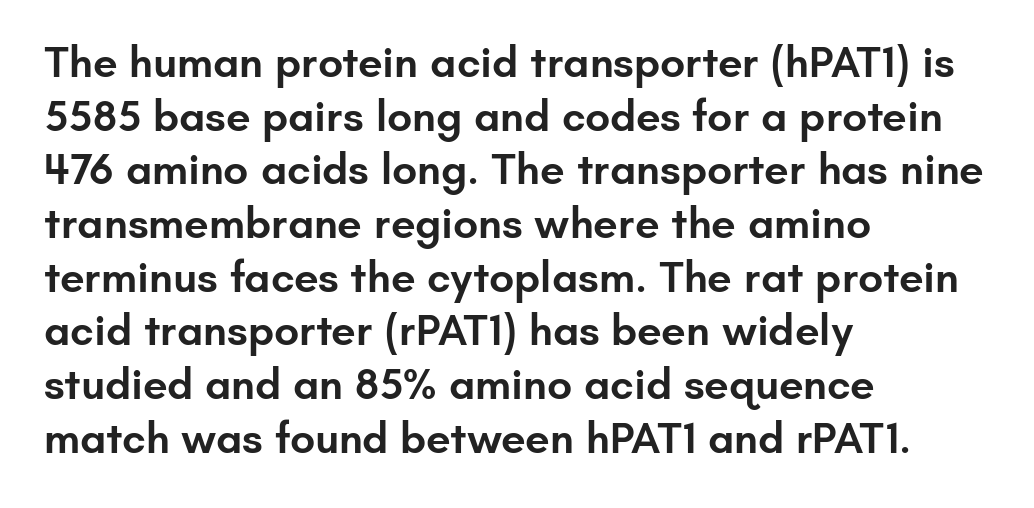
Q: Is the text bold? A: Semi-bold.
Q: Is the text italic (slanted)? A: No, it is upright.
Q: Is the typeface a serif or a sans-serif typeface? A: Sans-serif.
Q: Is the text underlined? A: No.
Q: How is the paragraph aligned? A: Left-aligned.
Q: Is the spacing between letters normal or unusually wide? A: Normal.
Q: Width (condensed, normal, or wide)? A: Normal.
Q: Stroke contrast? A: Low.
Q: x-height? A: Small.
Q: Monospaced? A: No.
